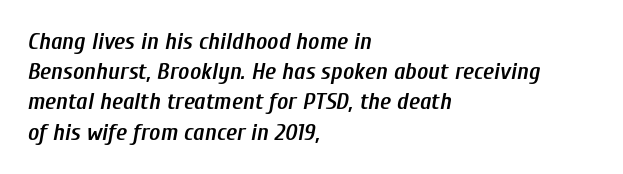
The image shows 24 px text type, italic (leaning right); set left-aligned, normal line spacing (1.26x), normal letter spacing, not underlined.
